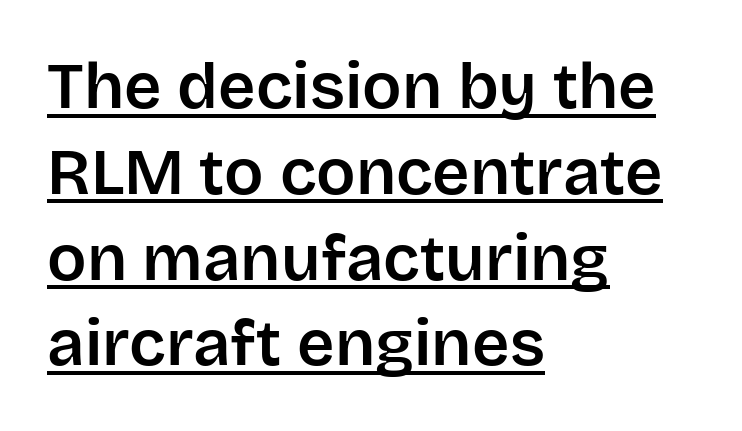
Underlined type. Spacing between characters is what you'd get straight out of the box. Regular leading. Visually the block forms a straight wall on the left and a jagged coastline on the right. The letters stand straight up with perfectly vertical stems.
